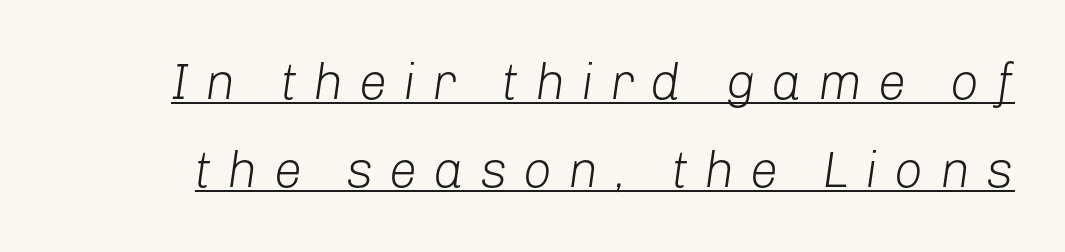
{"italic": "yes", "lean": "right", "slant_degrees": 8, "bold": "no", "weight": "light", "width": "normal", "stroke_contrast": "low", "x_height": "medium", "monospaced": "no", "underline": "yes", "line_spacing_ratio": 1.73, "letter_spacing": "wide", "letter_spacing_em": 0.31, "glyph_px": 51}
